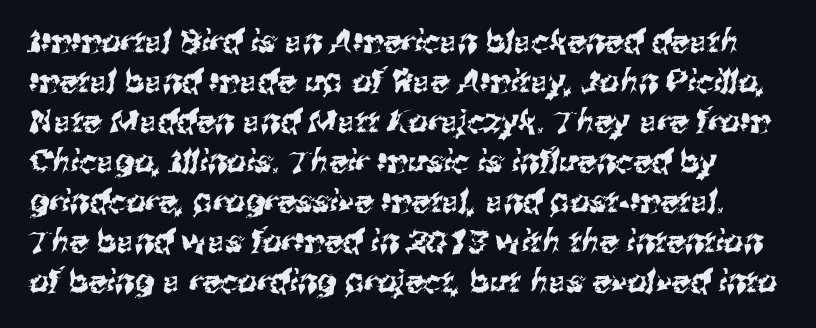
The glyphs in this specimen are sans serif. What's the leading like? Ordinary, nothing unusual. You could not count columns in this text — the font is proportionally spaced. The passage shown has conventional tracking throughout. The specimen omits any rule beneath the text block's lines.
